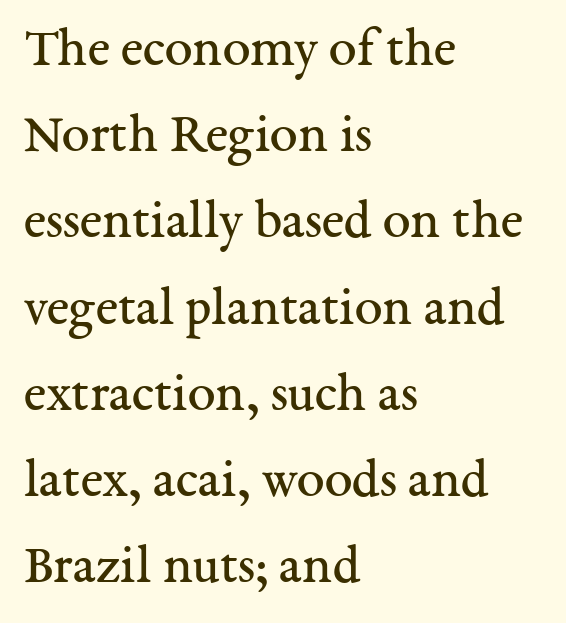
Q: Is the text bold? A: No.
Q: Is the text italic (slanted)? A: No, it is upright.
Q: Is the typeface a serif or a sans-serif typeface? A: Serif.
Q: Is the text underlined? A: No.
Q: How is the paragraph aligned? A: Left-aligned.
Q: Is the spacing between letters normal or unusually wide? A: Normal.
Q: Is the spacing between lines tight, normal or loose? A: Normal.
Q: Width (condensed, normal, or wide)? A: Normal.
Q: Stroke contrast? A: Medium.
Q: x-height? A: Medium.
Q: Monospaced? A: No.
